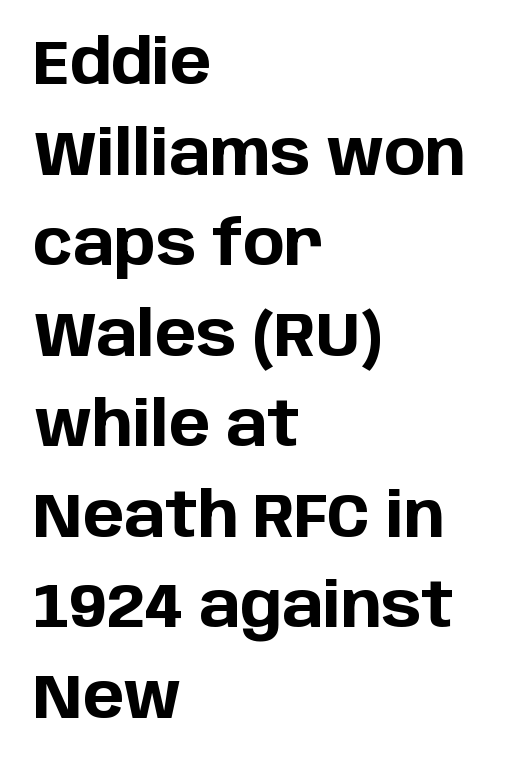
Q: Is the text bold? A: Yes.
Q: Is the text italic (slanted)? A: No, it is upright.
Q: Is the typeface a serif or a sans-serif typeface? A: Sans-serif.
Q: Is the text underlined? A: No.
Q: How is the paragraph aligned? A: Left-aligned.
Q: Is the spacing between letters normal or unusually wide? A: Normal.
Q: Is the spacing between lines tight, normal or loose? A: Normal.
Q: Width (condensed, normal, or wide)? A: Normal.
Q: Stroke contrast? A: Low.
Q: x-height? A: Large.
Q: Monospaced? A: No.
